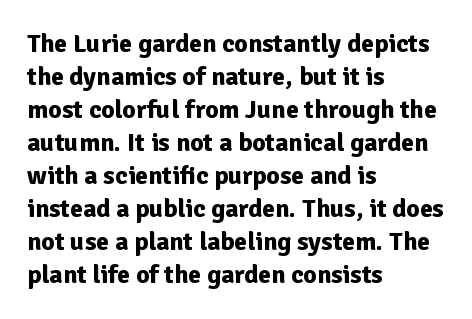
The image shows 26 px bold type, upright; set left-aligned, normal line spacing (1.27x), normal letter spacing, not underlined.
